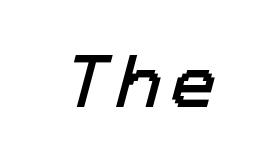
{"serif": "no", "width": "normal", "stroke_contrast": "low", "x_height": "medium", "monospaced": "no", "underline": "no", "glyph_px": 59}
